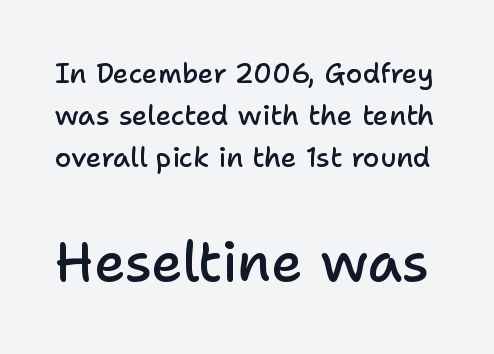
Q: Is the text bold? A: Semi-bold.
Q: Is the text italic (slanted)? A: No, it is upright.
Q: Is the typeface a serif or a sans-serif typeface? A: Sans-serif.
Q: Is the text underlined? A: No.
Q: Is the spacing between letters normal or unusually wide? A: Normal.
Q: Is the spacing between lines tight, normal or loose? A: Normal.
Q: Which block of text is set in a larger size, the first (top) or the second (bottom)? A: The second (bottom) one.
Q: Width (condensed, normal, or wide)? A: Normal.
Q: Stroke contrast? A: Low.
Q: x-height? A: Medium.
Q: Monospaced? A: No.
